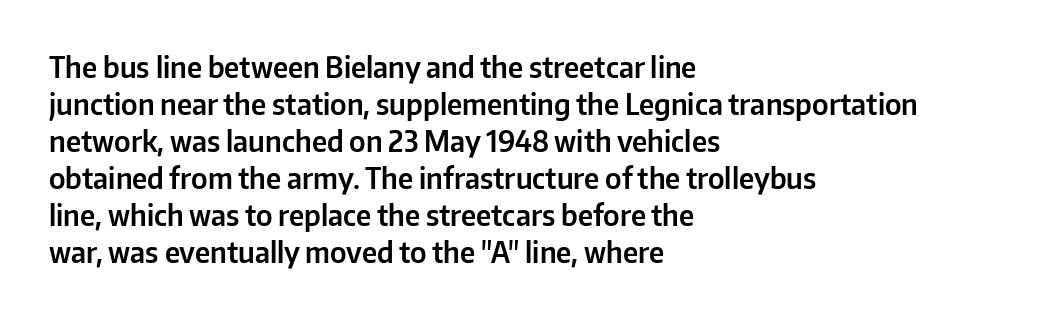
{"serif": "no", "italic": "no", "width": "normal", "stroke_contrast": "low", "x_height": "medium", "monospaced": "no", "underline": "no", "align": "left", "line_spacing": "normal", "line_spacing_ratio": 1.32, "letter_spacing": "normal", "letter_spacing_em": 0.0, "glyph_px": 28}
